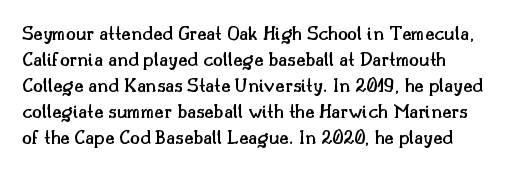
Q: Is the text bold? A: Semi-bold.
Q: Is the text italic (slanted)? A: No, it is upright.
Q: Is the text underlined? A: No.
Q: Is the spacing between letters normal or unusually wide? A: Normal.
Q: Is the spacing between lines tight, normal or loose? A: Normal.
